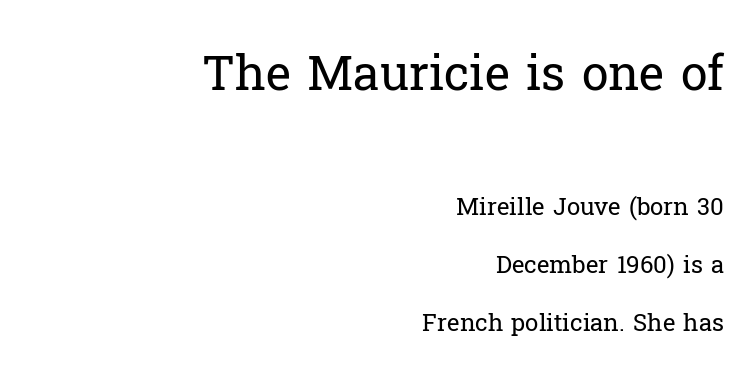
The image shows 48 px regular-weight serif type, upright; set right-aligned, loose line spacing (2.41x), normal letter spacing, not underlined; the first (top) block is 2.0x larger; low stroke contrast and a medium x-height.
